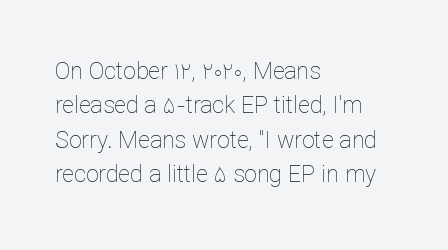
Q: Is the text bold? A: No.
Q: Is the text italic (slanted)? A: No, it is upright.
Q: Is the text underlined? A: No.
Q: How is the paragraph aligned? A: Left-aligned.
Q: Is the spacing between letters normal or unusually wide? A: Normal.
Q: Is the spacing between lines tight, normal or loose? A: Normal.
